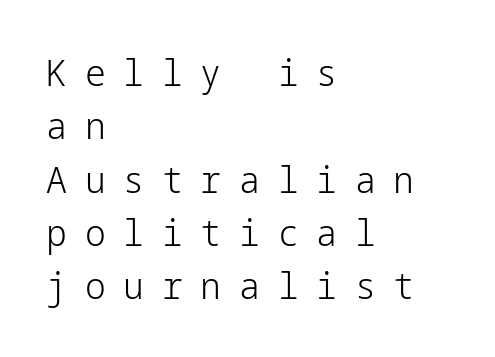
The image shows 37 px light sans-serif type, upright; set left-aligned, normal line spacing (1.44x), unusually wide letter spacing (+0.48 em), not underlined; low stroke contrast and a medium x-height.
